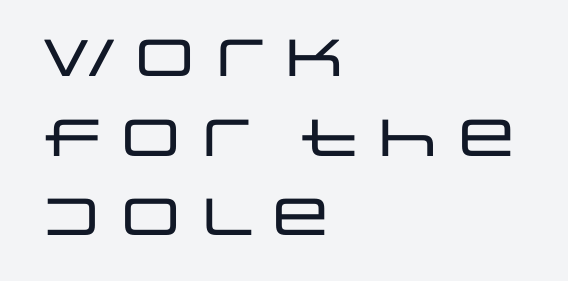
The image shows 52 px wide sans-serif type, upright; set left-aligned, normal line spacing (1.53x), normal letter spacing, not underlined; low stroke contrast and a large x-height.
